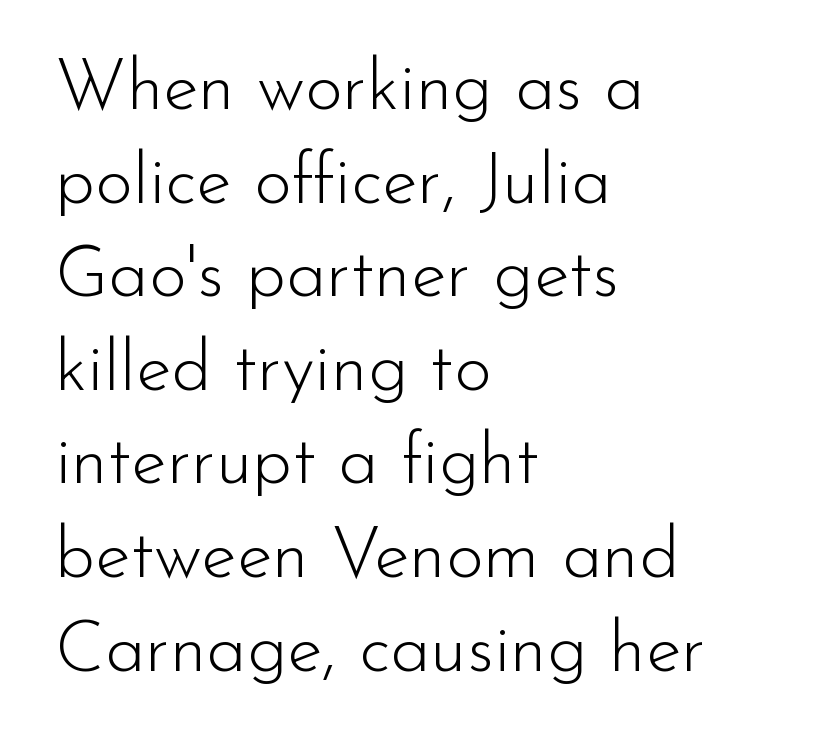
{"serif": "no", "italic": "no", "bold": "no", "weight": "light", "width": "normal", "stroke_contrast": "low", "x_height": "small", "monospaced": "no", "underline": "no", "align": "left", "line_spacing": "normal", "line_spacing_ratio": 1.3, "letter_spacing": "normal", "letter_spacing_em": 0.0, "glyph_px": 72}
